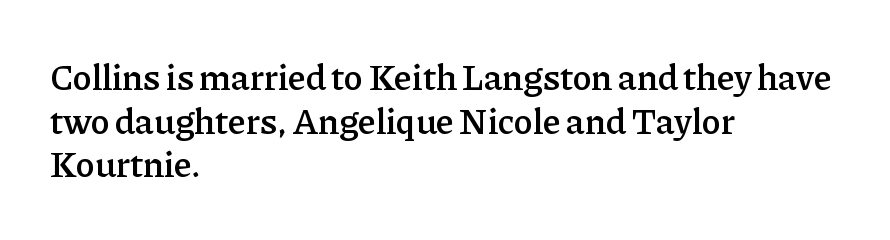
{"serif": "yes", "italic": "no", "bold": "semi", "weight": "semibold", "width": "normal", "stroke_contrast": "low", "x_height": "medium", "monospaced": "no", "underline": "no", "align": "left", "line_spacing_ratio": 1.21, "letter_spacing": "normal", "letter_spacing_em": 0.0, "glyph_px": 36}
